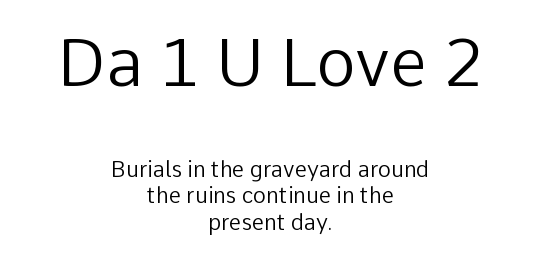
Scale decreases going downward across the two blocks. No heavy texture on the line: the type isn't bold. Observe the absence of serifs on each vertical stroke in this sample. These lines are rendered in a variable-pitch font. The letters stand upright; this is a roman face. Short and long lines alike share a common midpoint.
